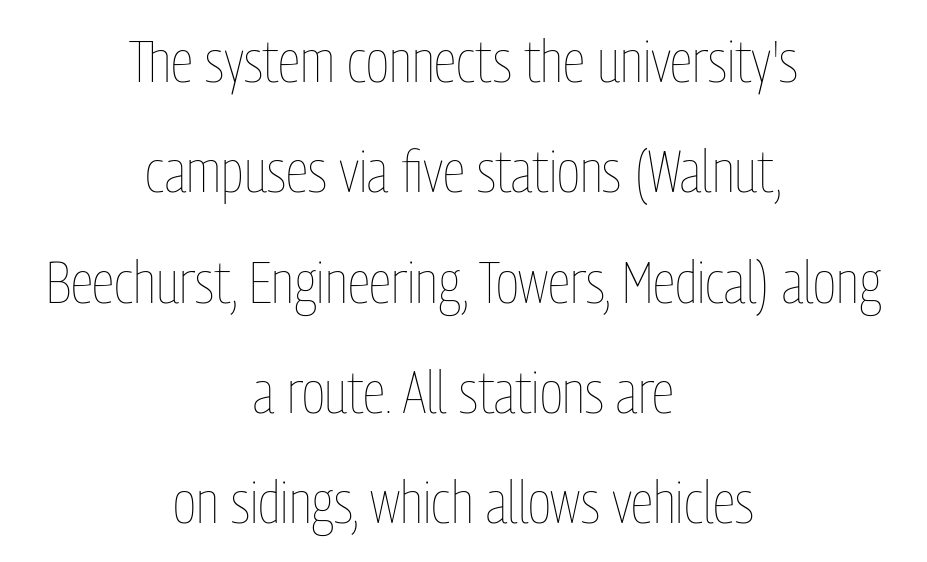
The image shows 59 px thin, condensed type, upright; set centered, line spacing 1.87x, normal letter spacing, not underlined; low stroke contrast and a medium x-height.
